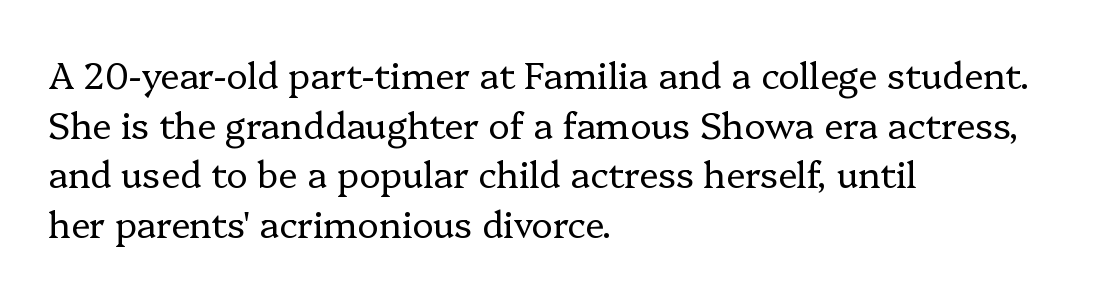
The image shows 36 px regular-weight serif type, upright; set left-aligned, normal line spacing (1.38x), normal letter spacing, not underlined; low stroke contrast and a medium x-height.
